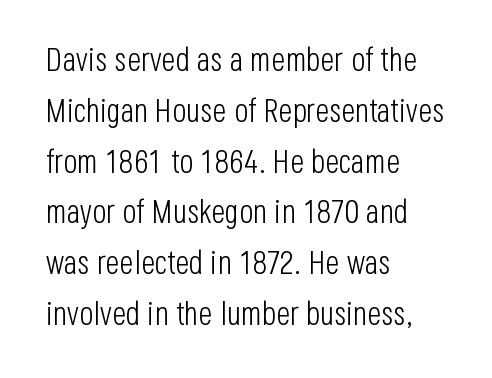
Q: Is the text bold? A: No.
Q: Is the text italic (slanted)? A: No, it is upright.
Q: Is the typeface a serif or a sans-serif typeface? A: Sans-serif.
Q: Is the text underlined? A: No.
Q: How is the paragraph aligned? A: Left-aligned.
Q: Is the spacing between letters normal or unusually wide? A: Normal.
Q: Is the spacing between lines tight, normal or loose? A: Normal.
Q: Width (condensed, normal, or wide)? A: Condensed.
Q: Stroke contrast? A: Low.
Q: x-height? A: Large.
Q: Monospaced? A: No.
